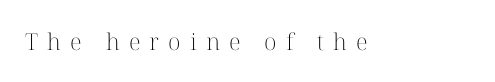
{"italic": "no", "bold": "no", "underline": "no", "letter_spacing": "wide", "letter_spacing_em": 0.4, "glyph_px": 23}
